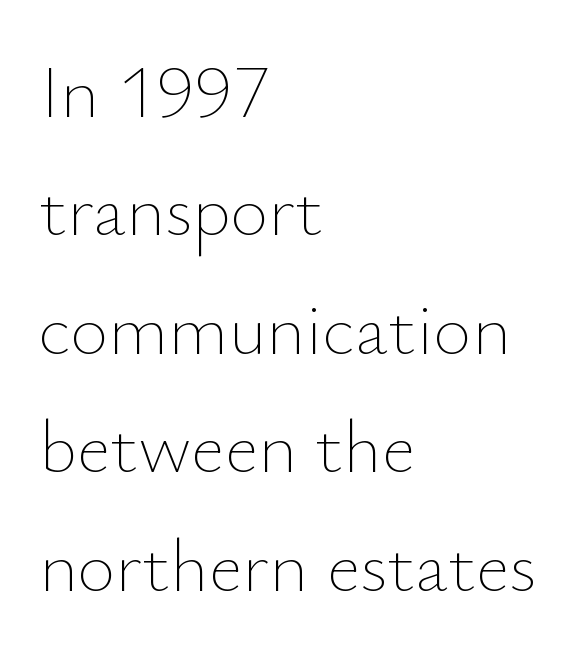
{"italic": "no", "bold": "no", "weight": "thin", "width": "normal", "stroke_contrast": "low", "x_height": "small", "monospaced": "no", "underline": "no", "align": "left", "line_spacing": "normal", "line_spacing_ratio": 1.6, "letter_spacing": "normal", "letter_spacing_em": 0.0, "glyph_px": 74}
